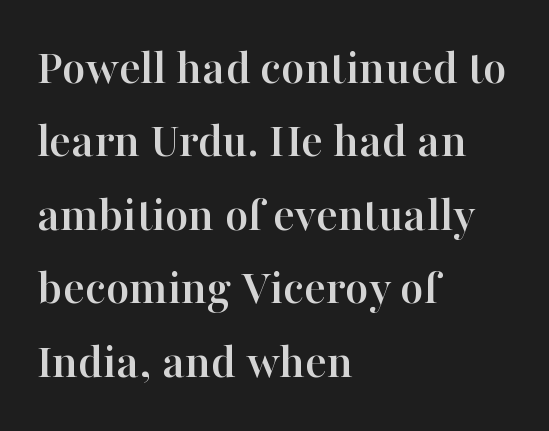
The image shows 51 px serif type, upright; set left-aligned, normal line spacing (1.44x), normal letter spacing, not underlined; high stroke contrast and a medium x-height.
